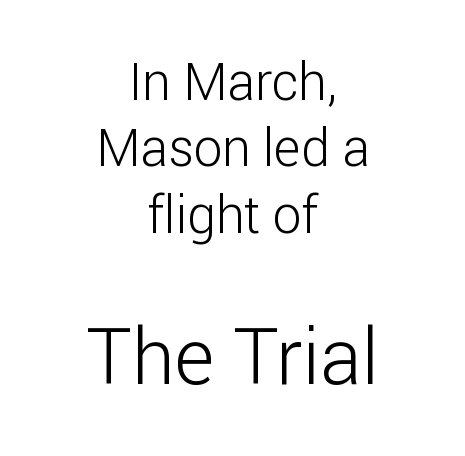
Layout note: lines centered. The glyphs are unaccompanied by any horizontal stroke below them. This is roman type, the default non-slanted kind. Letters have the restrained weight of plain body copy at most. Spacing verdict: proportional, widths tailored to each character.
